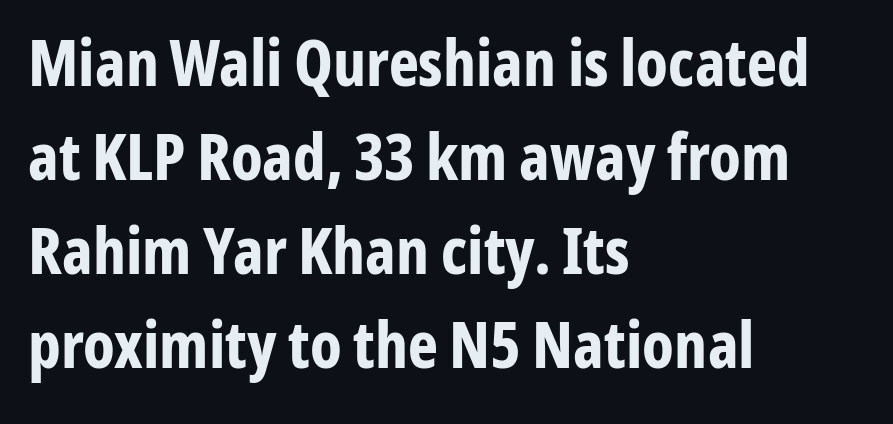
{"serif": "no", "italic": "no", "bold": "yes", "weight": "bold", "width": "condensed", "stroke_contrast": "low", "x_height": "medium", "monospaced": "no", "underline": "no", "align": "left", "line_spacing": "normal", "line_spacing_ratio": 1.47, "letter_spacing": "normal", "letter_spacing_em": 0.0, "glyph_px": 64}
